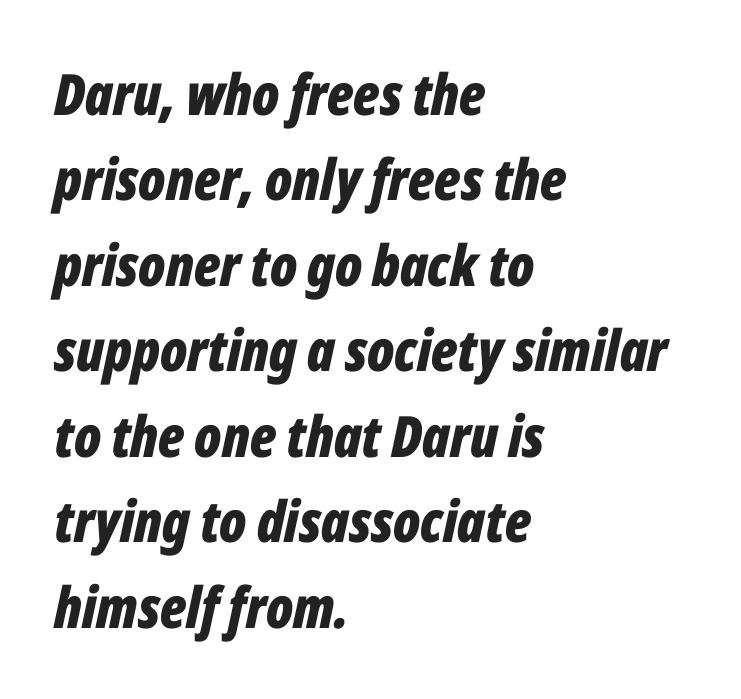
Q: Is the text bold? A: Yes.
Q: Is the text italic (slanted)? A: Yes, it leans right by about 12 degrees.
Q: Is the text underlined? A: No.
Q: How is the paragraph aligned? A: Left-aligned.
Q: Is the spacing between letters normal or unusually wide? A: Normal.
Q: Is the spacing between lines tight, normal or loose? A: Normal.
Q: Width (condensed, normal, or wide)? A: Condensed.
Q: Stroke contrast? A: Low.
Q: x-height? A: Medium.
Q: Monospaced? A: No.
